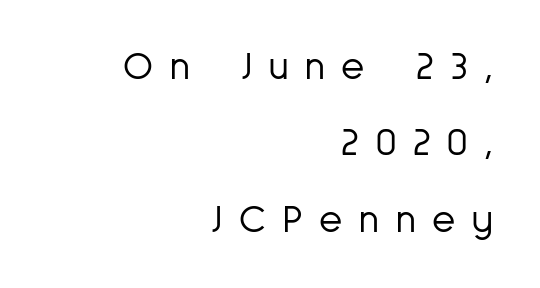
The image shows 40 px light, condensed sans-serif type, upright; set right-aligned, loose line spacing (1.91x), unusually wide letter spacing (+0.42 em), not underlined; low stroke contrast and a medium x-height.
